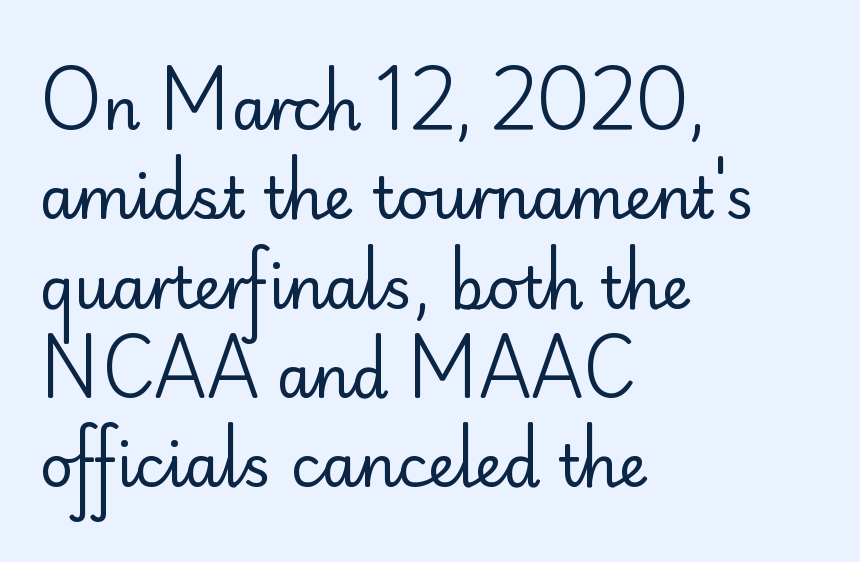
A typesetter would mark this as roman, not italic. The type family on display is of the sans-serif kind. Plain, unruled lines of type. Here the designer chose a conventional face with non-uniform glyph widths. Inter-character spacing is left at the font's built-in metrics. One glance says typical: line gaps are just what's usual.
